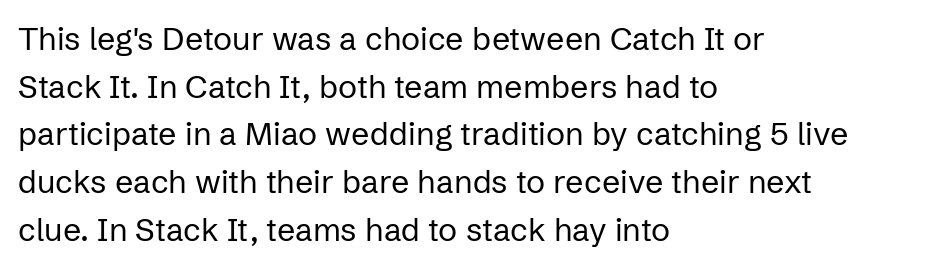
The image shows 32 px regular-weight sans-serif type, upright; set left-aligned, normal line spacing (1.49x), normal letter spacing, not underlined; low stroke contrast and a medium x-height.
